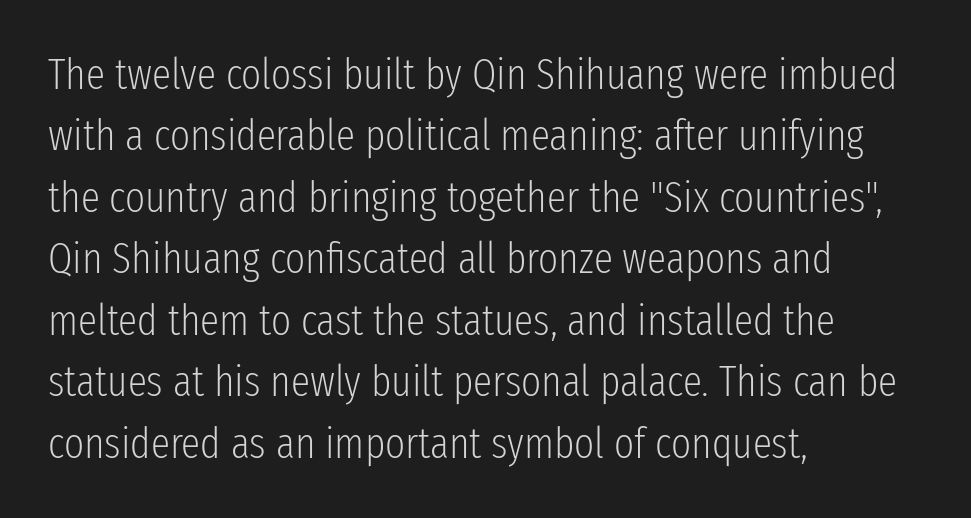
The image shows 43 px light, condensed sans-serif type, upright; set left-aligned, normal line spacing (1.43x), normal letter spacing, not underlined; low stroke contrast and a medium x-height.
